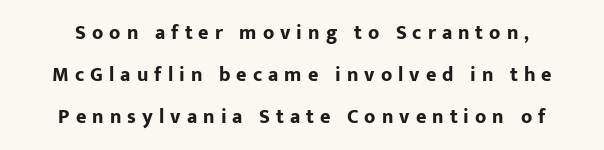
Q: Is the text bold? A: Yes.
Q: Is the text italic (slanted)? A: No, it is upright.
Q: Is the text underlined? A: No.
Q: Is the spacing between letters normal or unusually wide? A: Unusually wide.
Q: Is the spacing between lines tight, normal or loose? A: Loose.
